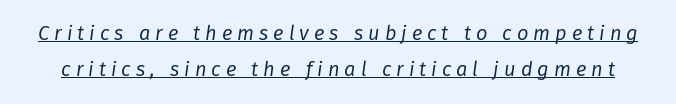
Honestly, the underline is the first thing you notice here. A quiet, ordinary-to-light weight characterises the typeface. Every character sits at an angle, as italics do. The passage shown has open, widely tracked lettering throughout.
